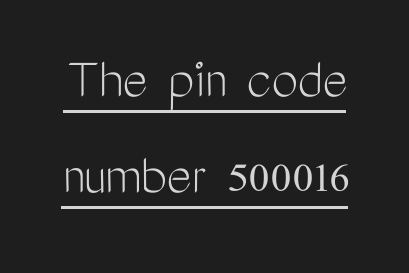
Q: Is the text bold? A: No.
Q: Is the text italic (slanted)? A: No, it is upright.
Q: Is the typeface a serif or a sans-serif typeface? A: Sans-serif.
Q: Is the text underlined? A: Yes.
Q: Is the spacing between letters normal or unusually wide? A: Normal.
Q: Is the spacing between lines tight, normal or loose? A: Normal.
Q: Width (condensed, normal, or wide)? A: Condensed.
Q: Stroke contrast? A: Medium.
Q: x-height? A: Medium.
Q: Monospaced? A: No.
